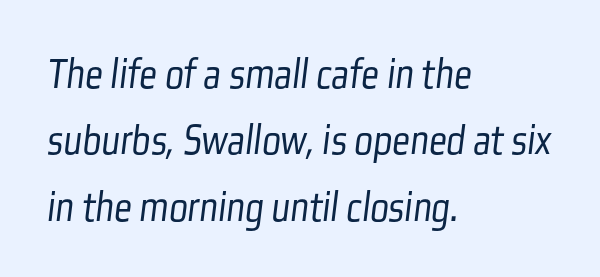
{"serif": "no", "bold": "no", "weight": "light", "width": "condensed", "stroke_contrast": "low", "x_height": "medium", "monospaced": "no", "underline": "no", "align": "left", "line_spacing": "normal", "line_spacing_ratio": 1.51, "letter_spacing": "normal", "letter_spacing_em": 0.0, "glyph_px": 44}
